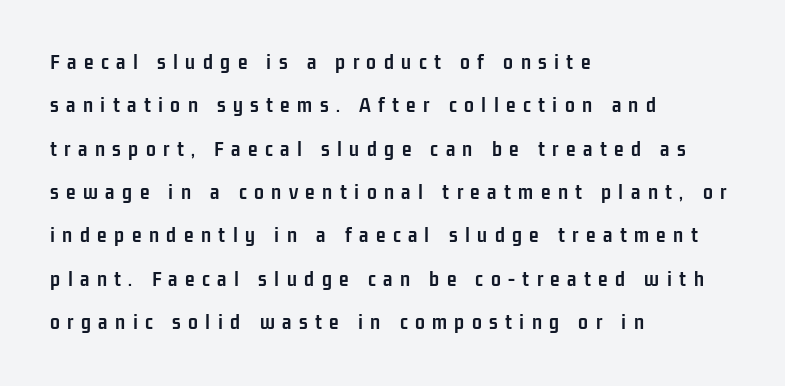
Just letters on the line, the space beneath them empty. This rendering uses left alignment, leaving the right contour irregular. Each new line begins a long way beneath the previous one. Upright lettering throughout. This rendering widens character spacing well past its baseline value.
